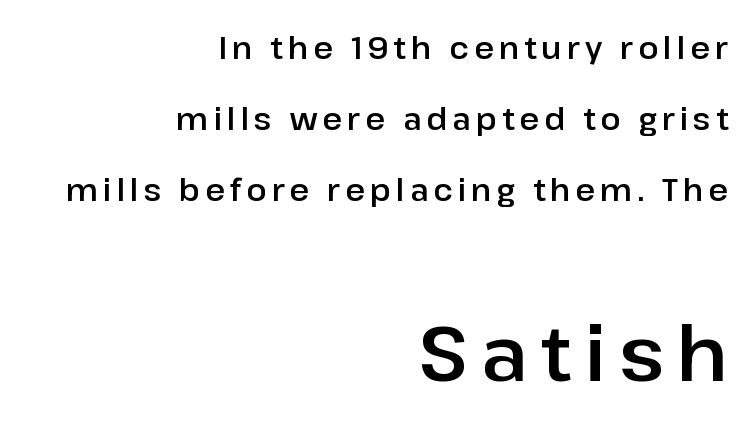
The image shows 76 px sans-serif type, upright; set right-aligned, loose line spacing (2.36x), not underlined; the second (bottom) block is 2.53x larger; low stroke contrast and a medium x-height.
